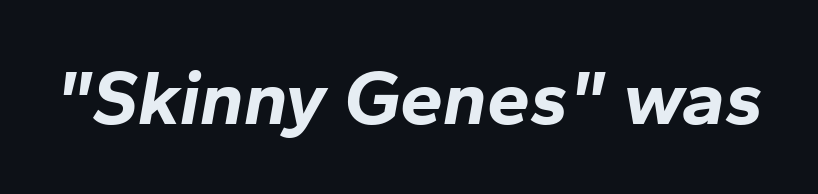
{"italic": "yes", "lean": "right", "slant_degrees": 10, "bold": "yes", "weight": "bold", "width": "normal", "stroke_contrast": "low", "x_height": "medium", "monospaced": "no", "underline": "no", "letter_spacing": "normal", "letter_spacing_em": 0.0, "glyph_px": 77}
